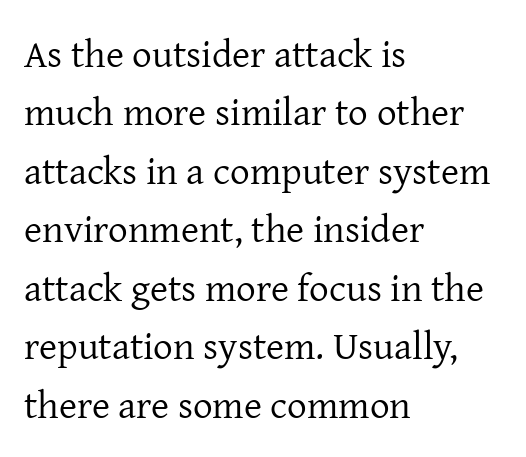
Q: Is the text bold? A: No.
Q: Is the text italic (slanted)? A: No, it is upright.
Q: Is the typeface a serif or a sans-serif typeface? A: Serif.
Q: Is the text underlined? A: No.
Q: How is the paragraph aligned? A: Left-aligned.
Q: Is the spacing between letters normal or unusually wide? A: Normal.
Q: Is the spacing between lines tight, normal or loose? A: Normal.
Q: Width (condensed, normal, or wide)? A: Normal.
Q: Stroke contrast? A: Low.
Q: x-height? A: Medium.
Q: Monospaced? A: No.
